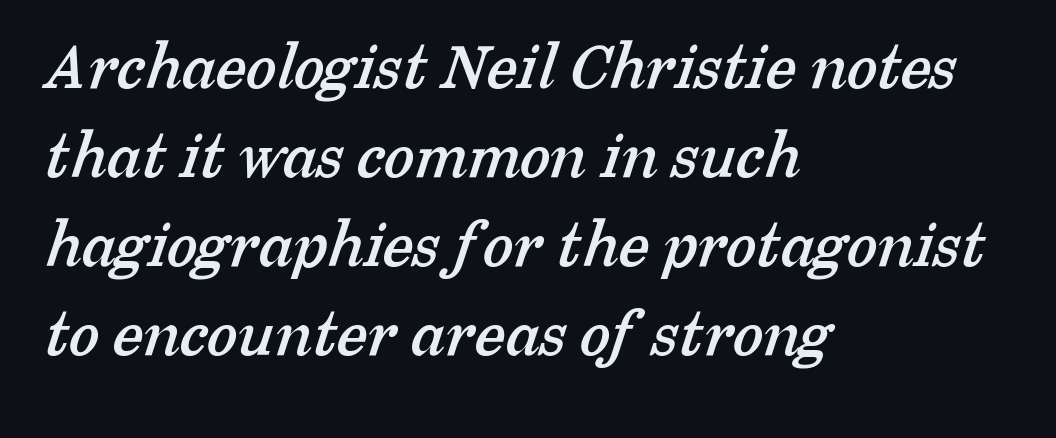
{"serif": "yes", "width": "normal", "stroke_contrast": "low", "x_height": "medium", "monospaced": "no", "underline": "no", "align": "left", "line_spacing": "normal", "line_spacing_ratio": 1.27, "letter_spacing": "normal", "letter_spacing_em": 0.0, "glyph_px": 70}
